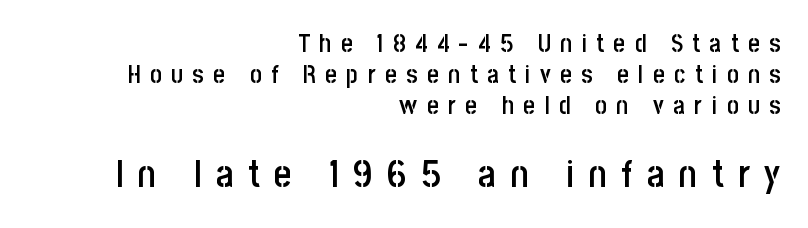
Q: Is the text bold? A: Semi-bold.
Q: Is the text italic (slanted)? A: No, it is upright.
Q: Is the typeface a serif or a sans-serif typeface? A: Sans-serif.
Q: Is the text underlined? A: No.
Q: How is the paragraph aligned? A: Right-aligned.
Q: Is the spacing between letters normal or unusually wide? A: Unusually wide.
Q: Which block of text is set in a larger size, the first (top) or the second (bottom)? A: The second (bottom) one.
Q: Width (condensed, normal, or wide)? A: Condensed.
Q: Stroke contrast? A: Low.
Q: x-height? A: Large.
Q: Monospaced? A: No.
